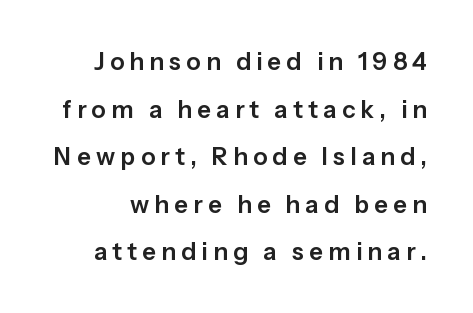
The image shows 24 px text type, upright; set loose line spacing (1.98x), unusually wide letter spacing (+0.22 em), not underlined.
